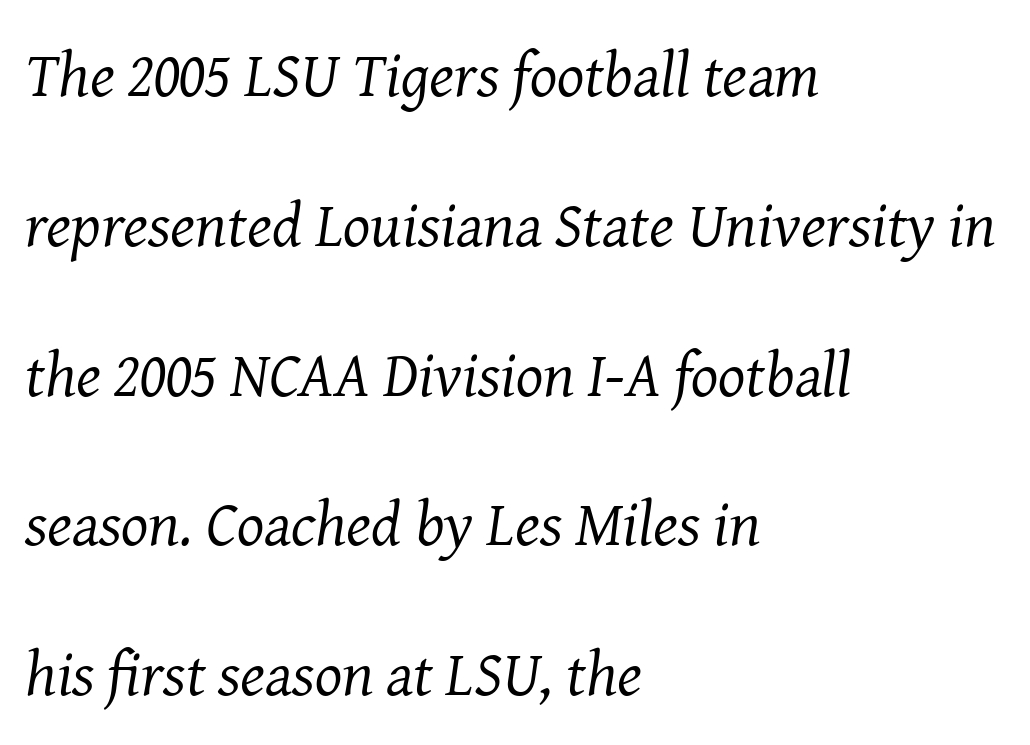
Q: Is the text bold? A: No.
Q: Is the text italic (slanted)? A: Yes, it leans right by about 8 degrees.
Q: Is the typeface a serif or a sans-serif typeface? A: Serif.
Q: Is the text underlined? A: No.
Q: How is the paragraph aligned? A: Left-aligned.
Q: Is the spacing between letters normal or unusually wide? A: Normal.
Q: Is the spacing between lines tight, normal or loose? A: Loose.
Q: Width (condensed, normal, or wide)? A: Normal.
Q: Stroke contrast? A: Medium.
Q: x-height? A: Medium.
Q: Monospaced? A: No.
